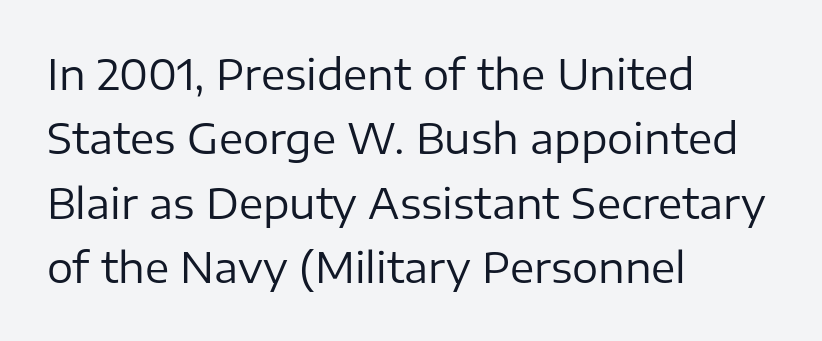
{"serif": "no", "italic": "no", "bold": "no", "weight": "regular", "width": "normal", "stroke_contrast": "low", "x_height": "medium", "monospaced": "no", "underline": "no", "align": "left", "line_spacing": "normal", "line_spacing_ratio": 1.57, "letter_spacing": "normal", "letter_spacing_em": 0.0, "glyph_px": 41}
